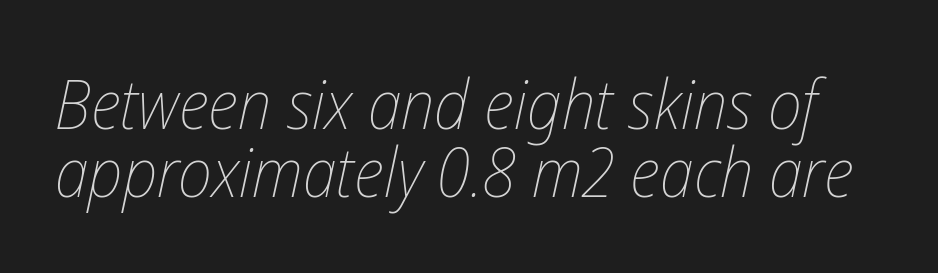
{"italic": "yes", "lean": "right", "slant_degrees": 12, "bold": "no", "weight": "thin", "width": "condensed", "stroke_contrast": "low", "x_height": "medium", "monospaced": "no", "underline": "no", "line_spacing": "tight", "line_spacing_ratio": 0.98, "letter_spacing": "normal", "letter_spacing_em": 0.0, "glyph_px": 69}
